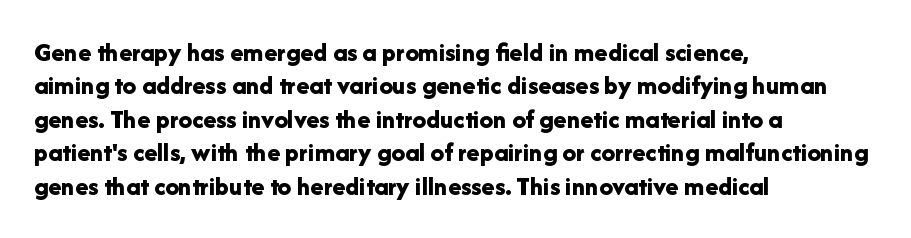
The image shows 27 px bold type, upright; set left-aligned, line spacing 1.24x, normal letter spacing, not underlined.
